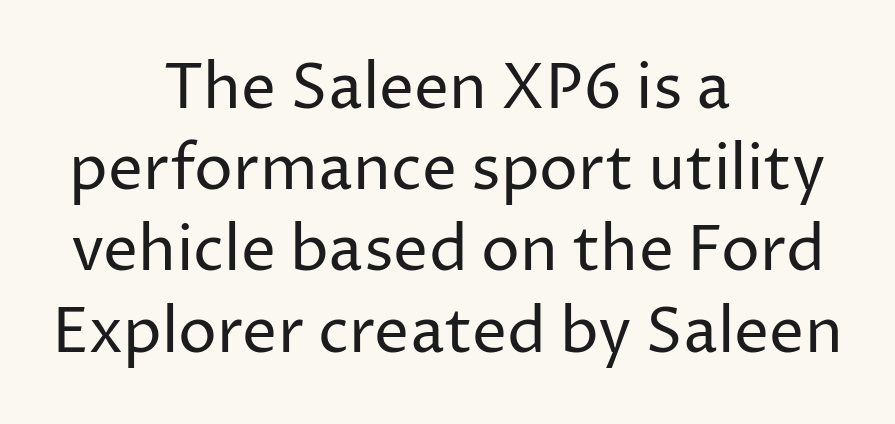
Q: Is the text bold? A: No.
Q: Is the text italic (slanted)? A: No, it is upright.
Q: Is the typeface a serif or a sans-serif typeface? A: Sans-serif.
Q: Is the text underlined? A: No.
Q: How is the paragraph aligned? A: Centered.
Q: Is the spacing between letters normal or unusually wide? A: Normal.
Q: Is the spacing between lines tight, normal or loose? A: Normal.
Q: Width (condensed, normal, or wide)? A: Normal.
Q: Stroke contrast? A: Low.
Q: x-height? A: Medium.
Q: Monospaced? A: No.
